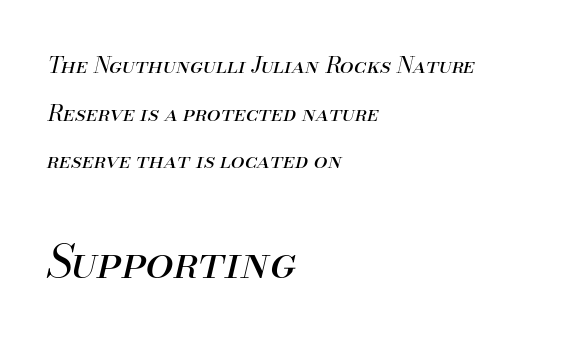
Q: Is the text bold? A: No.
Q: Is the text italic (slanted)? A: Yes, it leans right by about 13 degrees.
Q: Is the text underlined? A: No.
Q: How is the paragraph aligned? A: Left-aligned.
Q: Is the spacing between letters normal or unusually wide? A: Normal.
Q: Is the spacing between lines tight, normal or loose? A: Loose.
Q: Which block of text is set in a larger size, the first (top) or the second (bottom)? A: The second (bottom) one.
Q: Width (condensed, normal, or wide)? A: Normal.
Q: Stroke contrast? A: Medium.
Q: x-height? A: Small.
Q: Monospaced? A: No.
